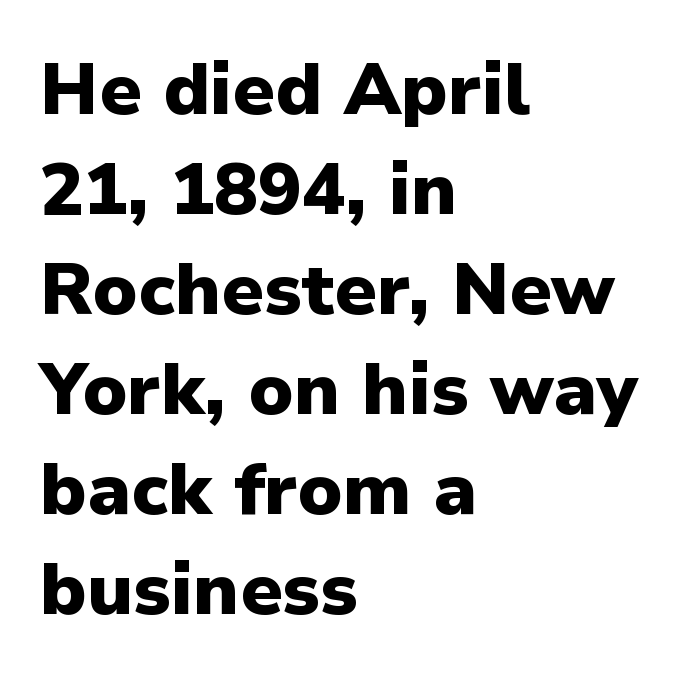
Q: Is the text bold? A: Yes.
Q: Is the text italic (slanted)? A: No, it is upright.
Q: Is the typeface a serif or a sans-serif typeface? A: Sans-serif.
Q: Is the text underlined? A: No.
Q: How is the paragraph aligned? A: Left-aligned.
Q: Is the spacing between letters normal or unusually wide? A: Normal.
Q: Is the spacing between lines tight, normal or loose? A: Normal.
Q: Width (condensed, normal, or wide)? A: Normal.
Q: Stroke contrast? A: Low.
Q: x-height? A: Medium.
Q: Monospaced? A: No.
